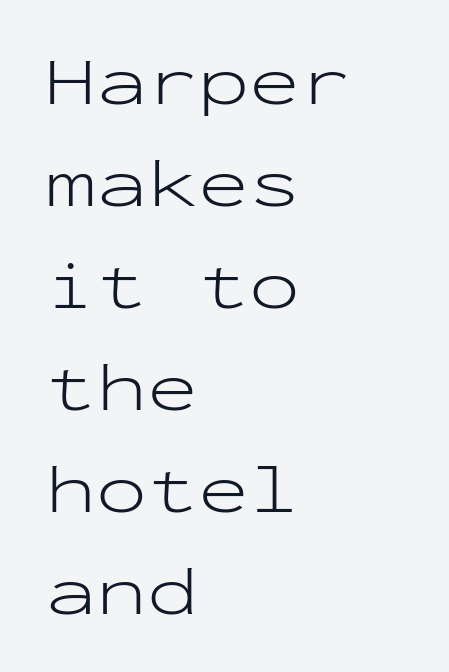
Letterform terminals end flat and unadorned throughout the passage. This sample uses an upright cut, with every glyph sitting square on the baseline. Rule under the text: the space is simply empty. How are the letters spaced? Ordinarily, with no added tracking.
